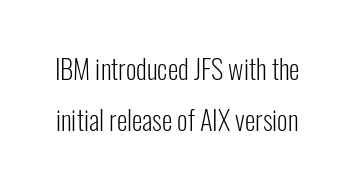
No heavy texture on the line: the type isn't bold. Clear beneath every line of the passage. This is the regular roman posture of the typeface. Nobody touched the tracking dial on this one.
